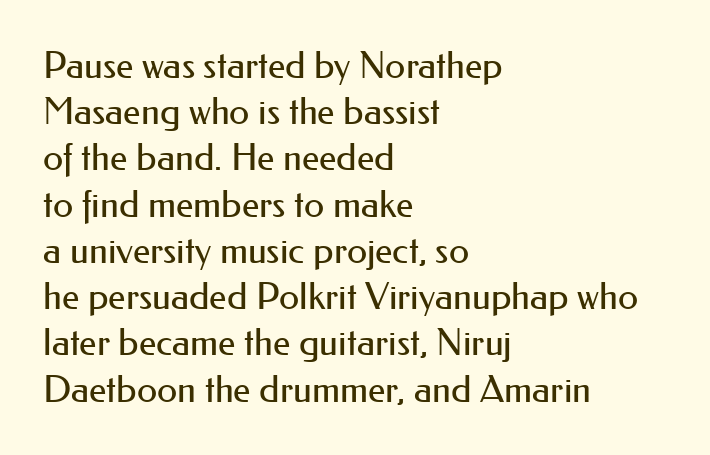
Q: Is the text bold? A: No.
Q: Is the text italic (slanted)? A: No, it is upright.
Q: Is the typeface a serif or a sans-serif typeface? A: Sans-serif.
Q: Is the text underlined? A: No.
Q: How is the paragraph aligned? A: Left-aligned.
Q: Is the spacing between letters normal or unusually wide? A: Normal.
Q: Is the spacing between lines tight, normal or loose? A: Normal.
Q: Width (condensed, normal, or wide)? A: Normal.
Q: Stroke contrast? A: Medium.
Q: x-height? A: Small.
Q: Monospaced? A: No.
